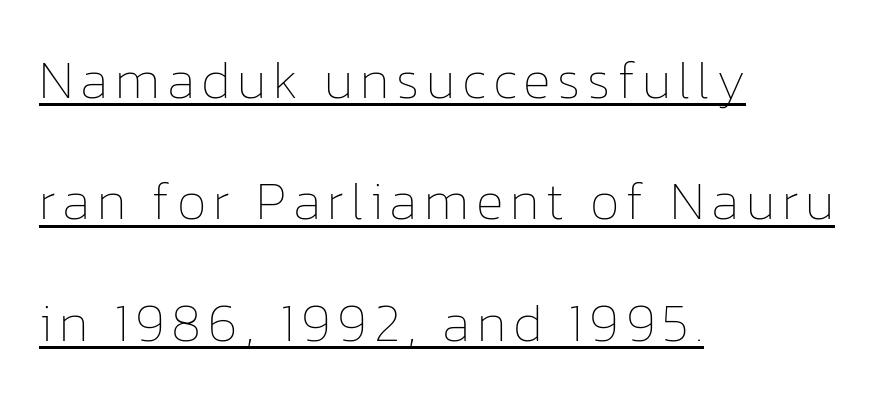
The image shows 53 px thin type, upright; set left-aligned, loose line spacing (2.29x), underlined; low stroke contrast and a medium x-height.
